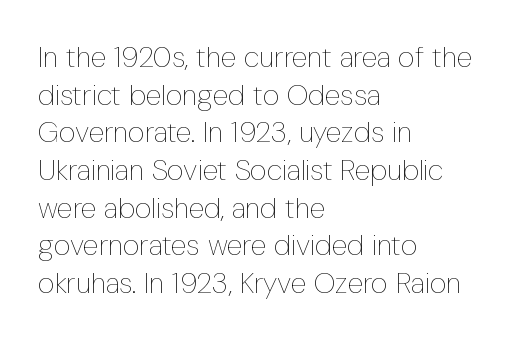
Q: Is the text bold? A: No.
Q: Is the text italic (slanted)? A: No, it is upright.
Q: Is the text underlined? A: No.
Q: How is the paragraph aligned? A: Left-aligned.
Q: Is the spacing between letters normal or unusually wide? A: Normal.
Q: Is the spacing between lines tight, normal or loose? A: Normal.
Q: Width (condensed, normal, or wide)? A: Condensed.
Q: Stroke contrast? A: Low.
Q: x-height? A: Medium.
Q: Monospaced? A: No.
